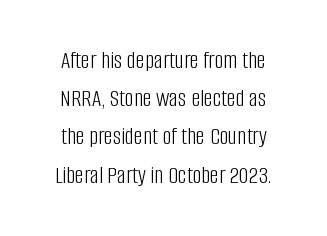
{"italic": "no", "bold": "no", "underline": "no", "line_spacing": "normal", "line_spacing_ratio": 1.53, "letter_spacing": "normal", "letter_spacing_em": 0.0, "glyph_px": 25}
